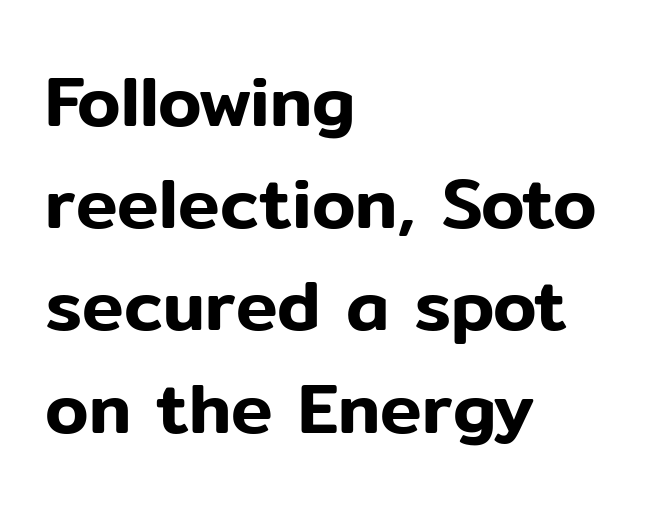
The image shows 70 px sans-serif type, upright; set left-aligned, normal line spacing (1.46x), normal letter spacing, not underlined; low stroke contrast and a medium x-height.
